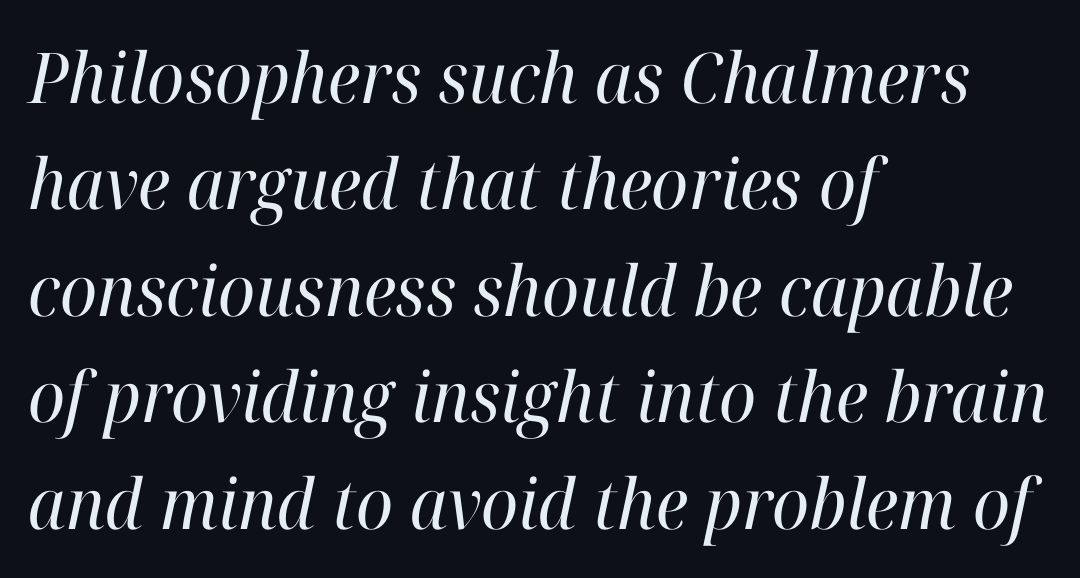
The letters sit at their default tracking, neither squeezed nor spread. Letters rest on an invisible, unmarked baseline. Weight: regular or lighter. Leftover space on each line is placed entirely after the last word. Does the lettering tilt? It does — this is italic. Examine the stroke ends and you'll spot serifs.
